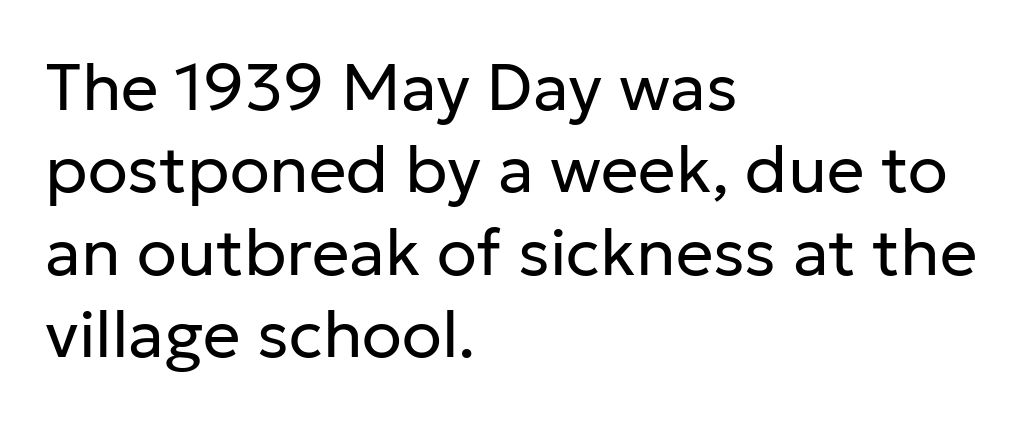
Each letter keeps its own natural width here, so spacing adapts to shape. I'd call this a sans setting — the letters go barefoot. No extra ink here — the face is not bold. The letters stand straight up with perfectly vertical stems.
